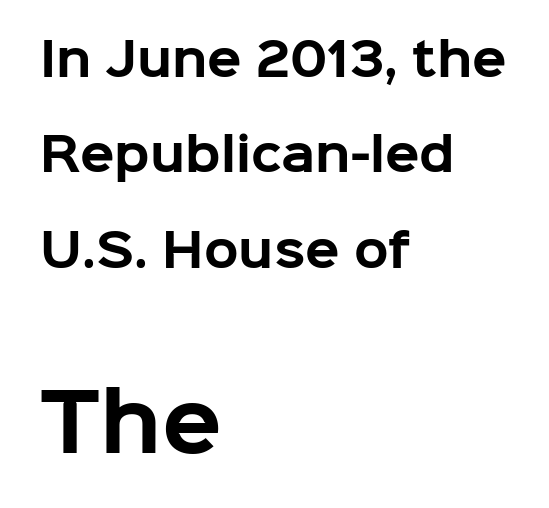
Q: Is the text bold? A: Yes.
Q: Is the text italic (slanted)? A: No, it is upright.
Q: Is the typeface a serif or a sans-serif typeface? A: Sans-serif.
Q: Is the text underlined? A: No.
Q: How is the paragraph aligned? A: Left-aligned.
Q: Is the spacing between letters normal or unusually wide? A: Normal.
Q: Is the spacing between lines tight, normal or loose? A: Loose.
Q: Which block of text is set in a larger size, the first (top) or the second (bottom)? A: The second (bottom) one.
Q: Width (condensed, normal, or wide)? A: Normal.
Q: Stroke contrast? A: Low.
Q: x-height? A: Medium.
Q: Monospaced? A: No.
